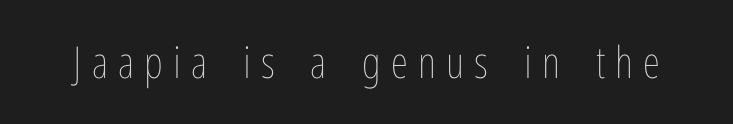
Q: Is the text bold? A: No.
Q: Is the text italic (slanted)? A: No, it is upright.
Q: Is the text underlined? A: No.
Q: Is the spacing between letters normal or unusually wide? A: Unusually wide.
Q: Width (condensed, normal, or wide)? A: Condensed.
Q: Stroke contrast? A: Low.
Q: x-height? A: Medium.
Q: Monospaced? A: No.
